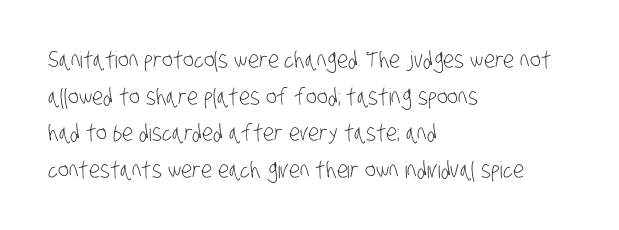
Q: Is the text bold? A: No.
Q: Is the text underlined? A: No.
Q: How is the paragraph aligned? A: Left-aligned.
Q: Is the spacing between letters normal or unusually wide? A: Normal.
Q: Is the spacing between lines tight, normal or loose? A: Normal.
